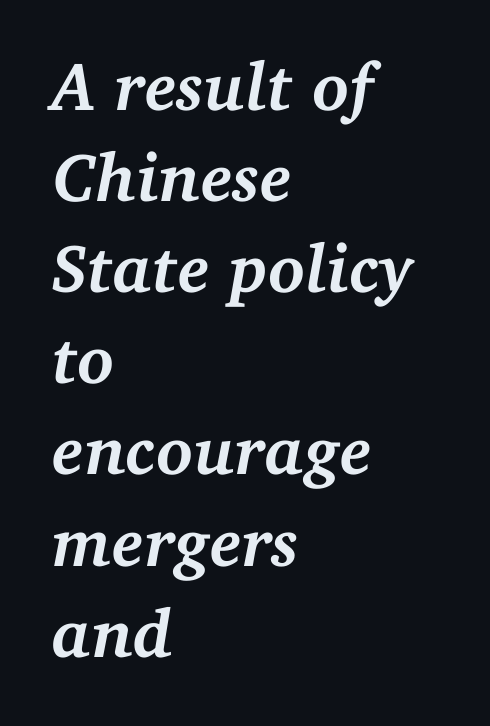
{"serif": "yes", "italic": "yes", "lean": "right", "slant_degrees": 11, "bold": "yes", "weight": "semibold", "width": "normal", "stroke_contrast": "medium", "x_height": "medium", "monospaced": "no", "underline": "no", "align": "left", "line_spacing": "normal", "line_spacing_ratio": 1.34, "letter_spacing": "normal", "letter_spacing_em": 0.0, "glyph_px": 68}
